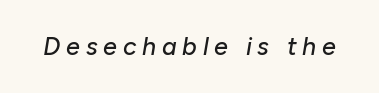
Q: Is the text italic (slanted)? A: Yes, it leans right by about 10 degrees.
Q: Is the text underlined? A: No.
Q: Is the spacing between letters normal or unusually wide? A: Unusually wide.
